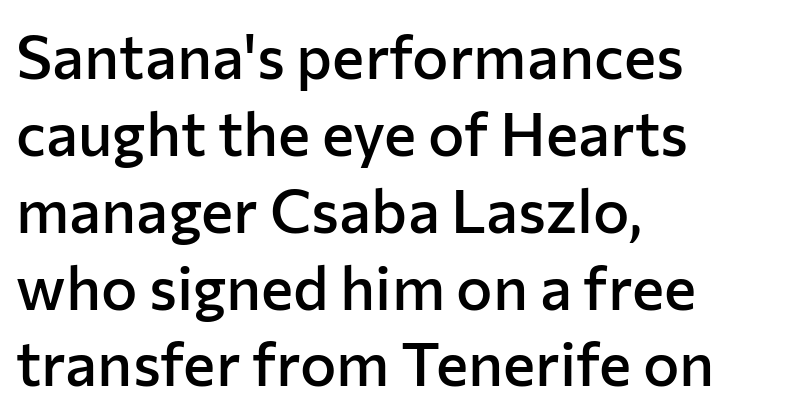
Q: Is the text bold? A: Semi-bold.
Q: Is the text italic (slanted)? A: No, it is upright.
Q: Is the typeface a serif or a sans-serif typeface? A: Sans-serif.
Q: Is the text underlined? A: No.
Q: How is the paragraph aligned? A: Left-aligned.
Q: Is the spacing between letters normal or unusually wide? A: Normal.
Q: Is the spacing between lines tight, normal or loose? A: Normal.
Q: Width (condensed, normal, or wide)? A: Normal.
Q: Stroke contrast? A: Low.
Q: x-height? A: Medium.
Q: Monospaced? A: No.
